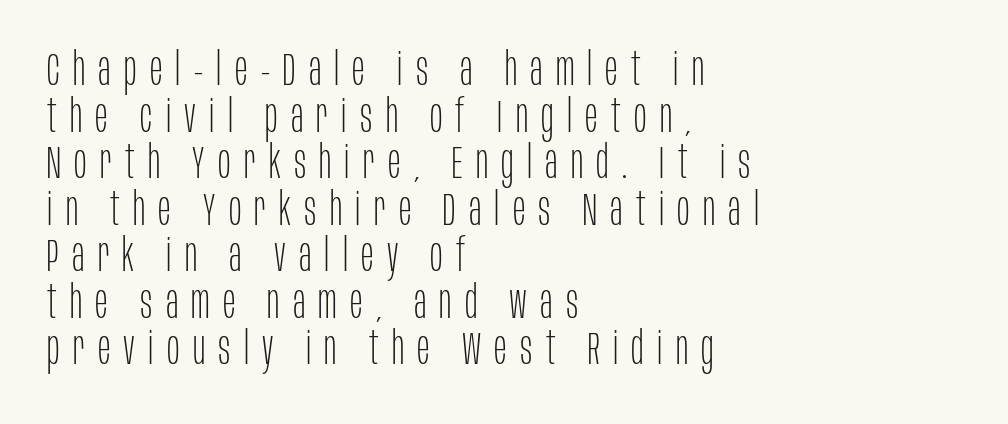
{"serif": "no", "italic": "no", "bold": "no", "weight": "thin", "width": "condensed", "stroke_contrast": "low", "x_height": "large", "monospaced": "no", "underline": "no", "align": "left", "line_spacing": "tight", "line_spacing_ratio": 0.99, "letter_spacing": "wide", "letter_spacing_em": 0.28, "glyph_px": 47}
